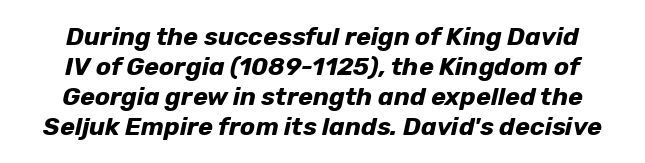
{"italic": "yes", "lean": "right", "slant_degrees": 12, "bold": "yes", "underline": "no", "line_spacing_ratio": 1.2, "letter_spacing": "normal", "letter_spacing_em": 0.0, "glyph_px": 25}
